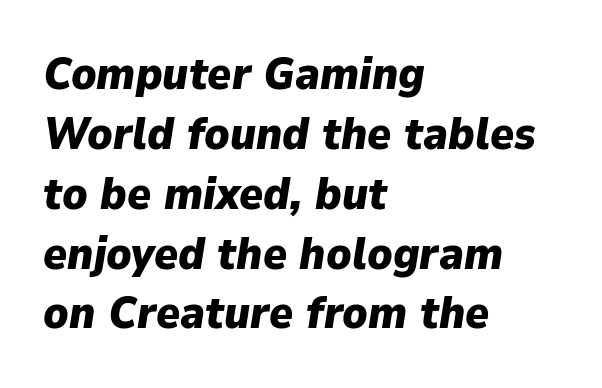
Q: Is the text bold? A: Yes.
Q: Is the text italic (slanted)? A: Yes, it leans right by about 9 degrees.
Q: Is the text underlined? A: No.
Q: How is the paragraph aligned? A: Left-aligned.
Q: Is the spacing between letters normal or unusually wide? A: Normal.
Q: Is the spacing between lines tight, normal or loose? A: Normal.
Q: Width (condensed, normal, or wide)? A: Normal.
Q: Stroke contrast? A: Low.
Q: x-height? A: Medium.
Q: Monospaced? A: No.
